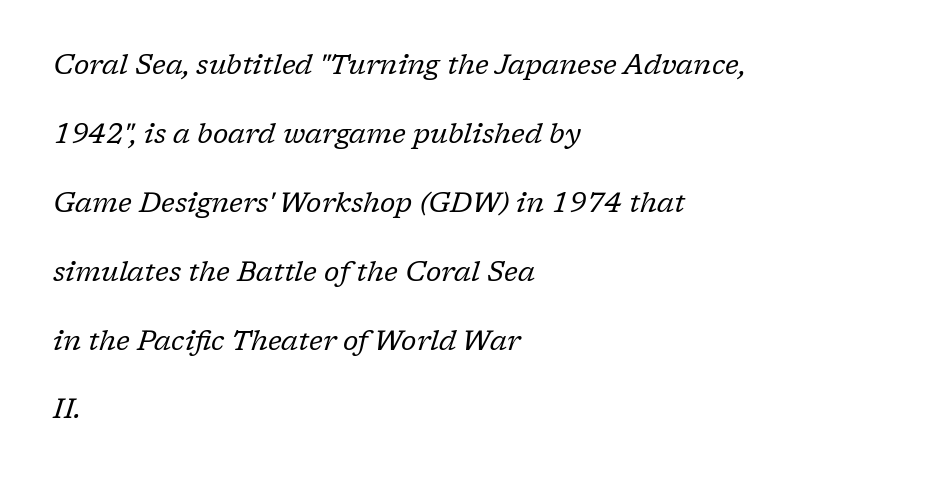
Q: Is the text bold? A: No.
Q: Is the text italic (slanted)? A: Yes, it leans right by about 17 degrees.
Q: Is the typeface a serif or a sans-serif typeface? A: Serif.
Q: Is the text underlined? A: No.
Q: How is the paragraph aligned? A: Left-aligned.
Q: Is the spacing between letters normal or unusually wide? A: Normal.
Q: Is the spacing between lines tight, normal or loose? A: Loose.
Q: Width (condensed, normal, or wide)? A: Normal.
Q: Stroke contrast? A: Low.
Q: x-height? A: Medium.
Q: Monospaced? A: No.
